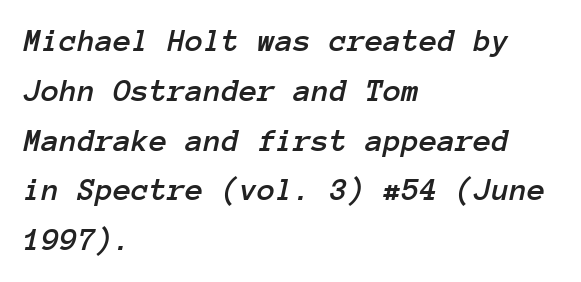
{"italic": "yes", "lean": "right", "slant_degrees": 12, "width": "normal", "stroke_contrast": "low", "x_height": "medium", "monospaced": "yes", "underline": "no", "align": "left", "line_spacing": "normal", "line_spacing_ratio": 1.51, "letter_spacing": "normal", "letter_spacing_em": 0.0, "glyph_px": 33}
